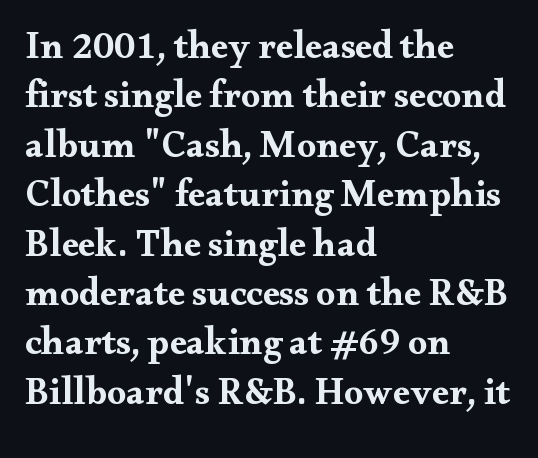
Note the varied advance widths — an 'i' is clearly narrower than an 'm'. Weight: bold. Short and long lines alike share a common starting point at left. The rendering keeps characters at their native spacing. Evenly set lines give the paragraph a standard silhouette. Posture: upright roman.
